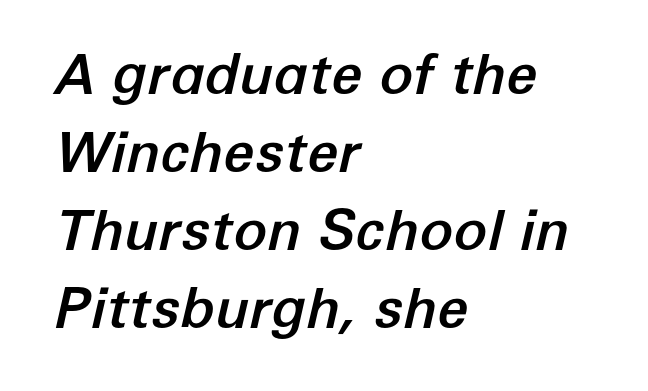
{"italic": "yes", "lean": "right", "slant_degrees": 12, "width": "normal", "stroke_contrast": "low", "x_height": "medium", "monospaced": "no", "underline": "no", "align": "left", "line_spacing": "normal", "line_spacing_ratio": 1.39, "letter_spacing": "normal", "letter_spacing_em": 0.0, "glyph_px": 56}
